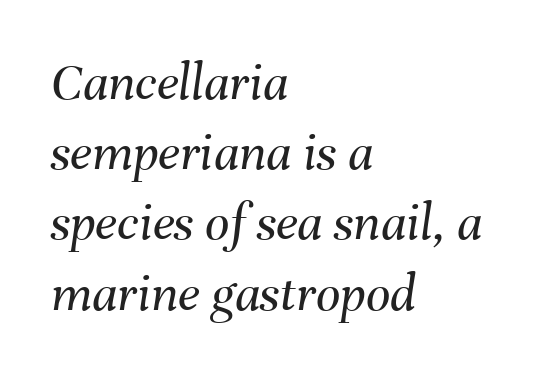
The image shows 54 px regular-weight type, italic (leaning right); set left-aligned, normal line spacing (1.3x), normal letter spacing, not underlined; medium stroke contrast and a medium x-height.
